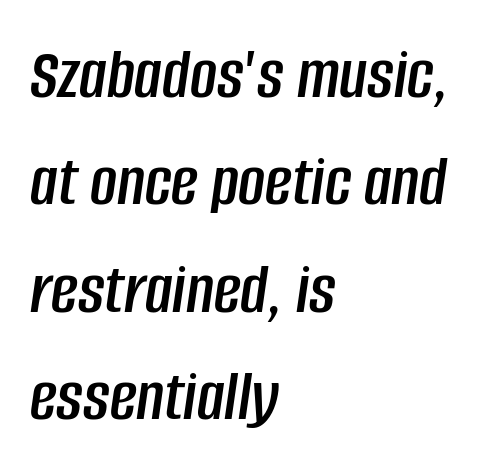
The rendering uses natural spacing where letterforms have individual widths. Casual observation: everything's shoved over to the left. How would I describe the line gaps? Plain and ordinary. Rule under the text: the space is simply empty. The passage shown leans; its letterforms are oblique. Observe the ordinary spacing: letters are neighbours, not strangers.
